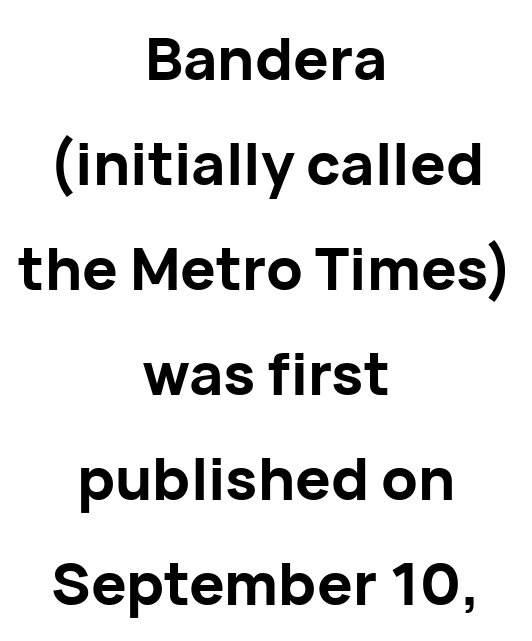
{"serif": "no", "italic": "no", "bold": "yes", "weight": "bold", "width": "normal", "stroke_contrast": "low", "x_height": "medium", "monospaced": "no", "underline": "no", "align": "center", "line_spacing_ratio": 1.78, "letter_spacing": "normal", "letter_spacing_em": 0.0, "glyph_px": 59}
